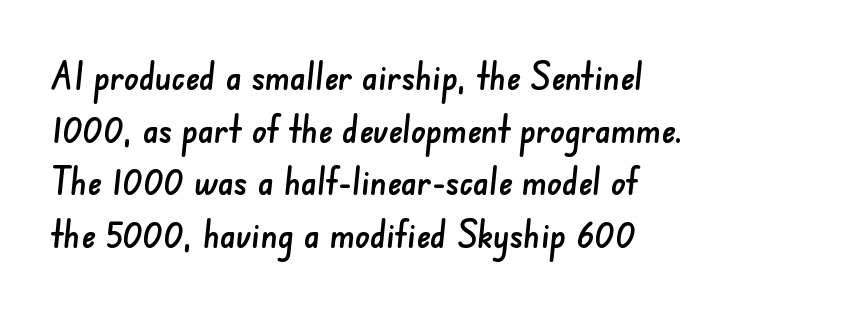
Font category for this specimen: sans-serif. Leftover space on each line is placed entirely after the last word. Does extra space separate the letters? No, they use regular spacing. This sample has the flowing, uneven cadence of proportional lettering. Beneath every word, the page is bare.
